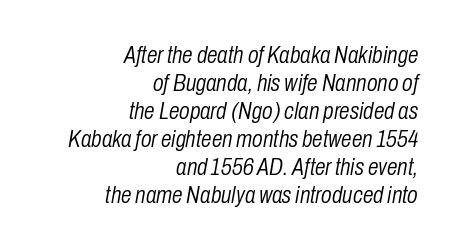
{"italic": "yes", "lean": "right", "slant_degrees": 10, "bold": "no", "underline": "no", "align": "right", "line_spacing_ratio": 1.17, "letter_spacing": "normal", "letter_spacing_em": 0.0, "glyph_px": 24}
